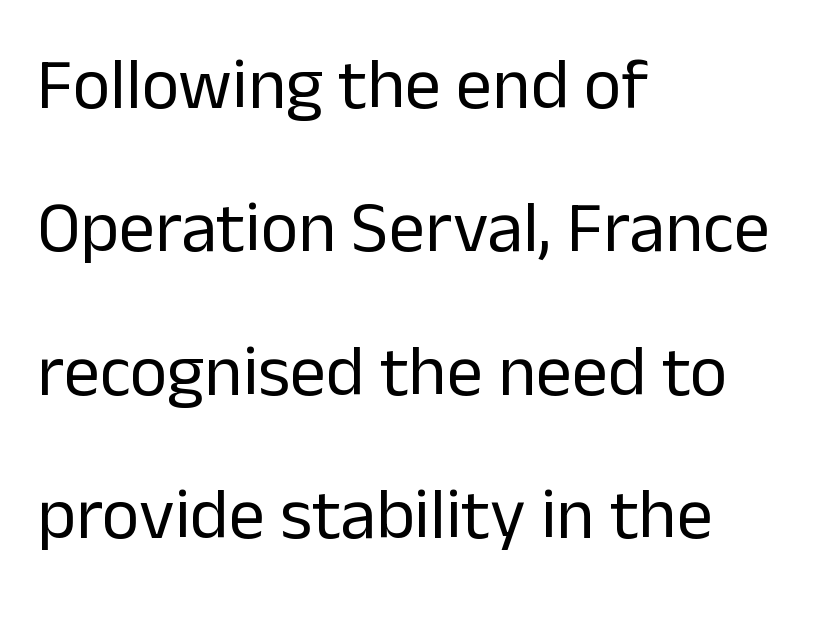
Type without underlining. The weight tops out at a normal text grade. The face used here is proportionally spaced, like ordinary book or web type. Horizontal alignment here is leftward, the default for most running prose. The vertical gap from one line to the next is large. Upright lettering throughout.
